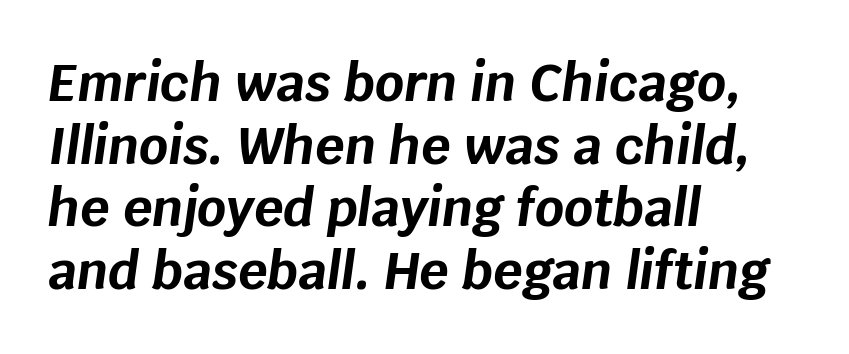
The image shows 51 px bold type, italic (leaning right); set left-aligned, line spacing 1.23x, normal letter spacing, not underlined; low stroke contrast and a large x-height.
